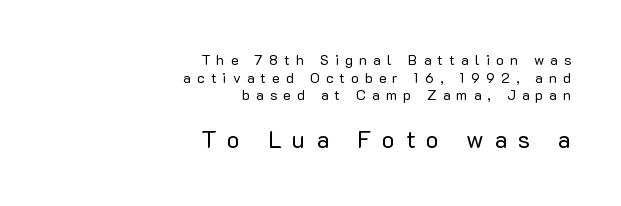
{"italic": "no", "bold": "no", "underline": "no", "align": "right", "line_spacing": "normal", "line_spacing_ratio": 1.26, "letter_spacing": "wide", "letter_spacing_em": 0.45, "larger_block": "second", "size_ratio": 1.71, "glyph_px": 24}
